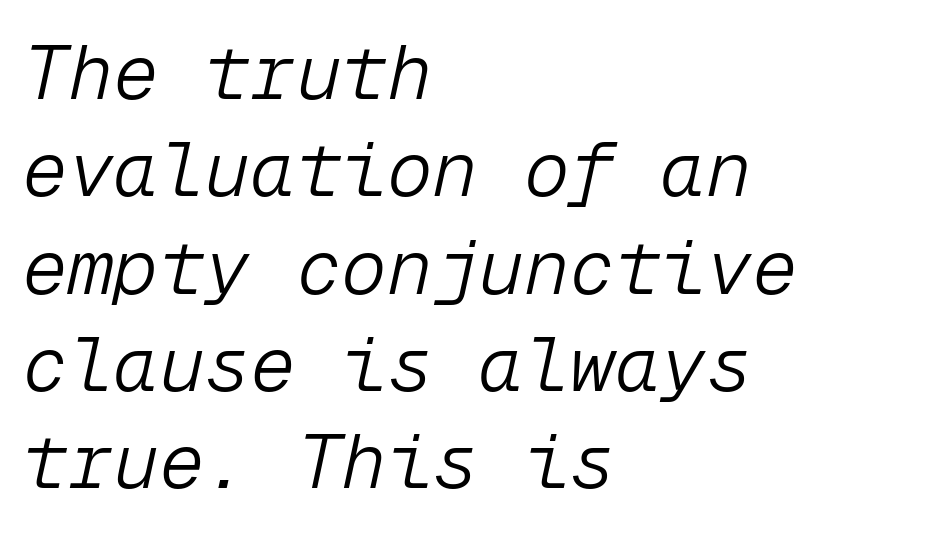
A typesetter would call this zero additional tracking. This sample keeps an unexceptional amount of space between lines. Is this a fixed-width face? Yes — each glyph sits in an identical cell. The cut favours lightness, reaching ordinary text weight at its darkest. The font's italic variant was chosen for this text. Short and long lines alike share a common starting point at left.
